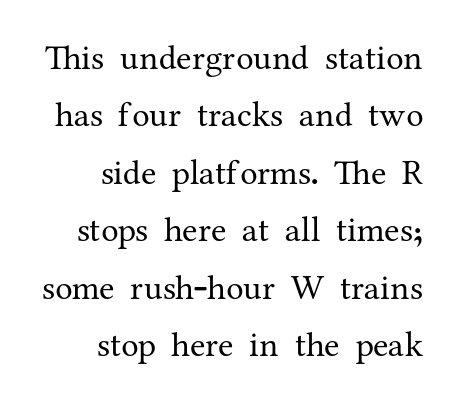
The space between consecutive lines is moderate. The string is rendered with underlining switched off. Designer's note — italics off, roman on. Line ends are locked; line starts wander. Type style note: has serifs.
